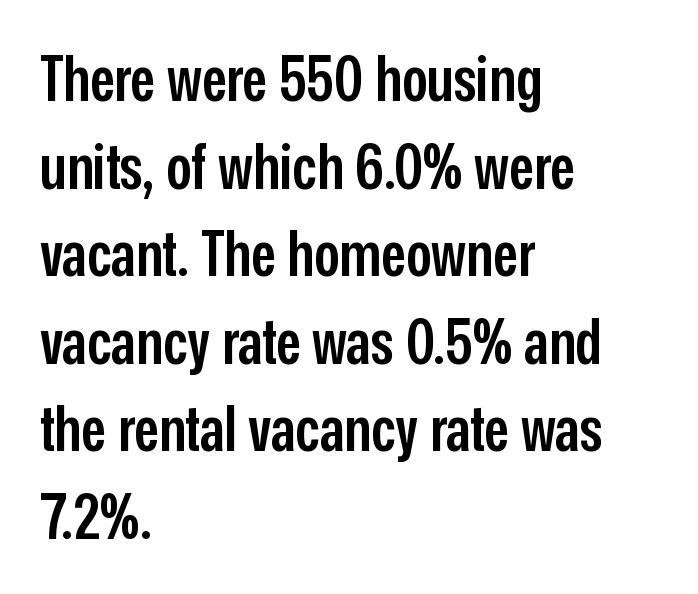
Compared with an ordinary text face, these strokes are moderately heavier — a semibold. Looks like regular typesetting: each glyph gets only the width it needs. Default kerning and tracking; the words read as compact shapes. Whoever set this chose a conventional vertical rhythm.
